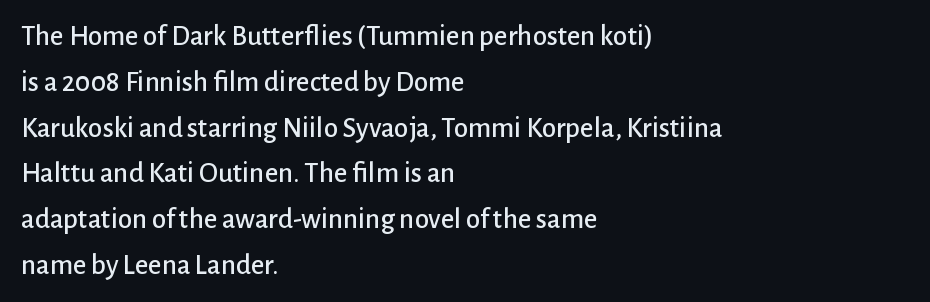
Q: Is the text italic (slanted)? A: No, it is upright.
Q: Is the typeface a serif or a sans-serif typeface? A: Sans-serif.
Q: Is the text underlined? A: No.
Q: How is the paragraph aligned? A: Left-aligned.
Q: Is the spacing between letters normal or unusually wide? A: Normal.
Q: Is the spacing between lines tight, normal or loose? A: Normal.
Q: Width (condensed, normal, or wide)? A: Normal.
Q: Stroke contrast? A: Low.
Q: x-height? A: Medium.
Q: Monospaced? A: No.
